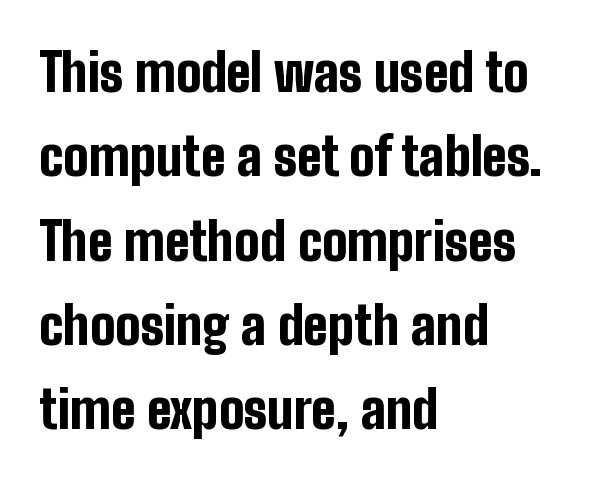
{"serif": "no", "italic": "no", "bold": "yes", "weight": "bold", "width": "condensed", "stroke_contrast": "low", "x_height": "medium", "monospaced": "no", "underline": "no", "align": "left", "line_spacing": "normal", "line_spacing_ratio": 1.59, "letter_spacing": "normal", "letter_spacing_em": 0.0, "glyph_px": 53}
